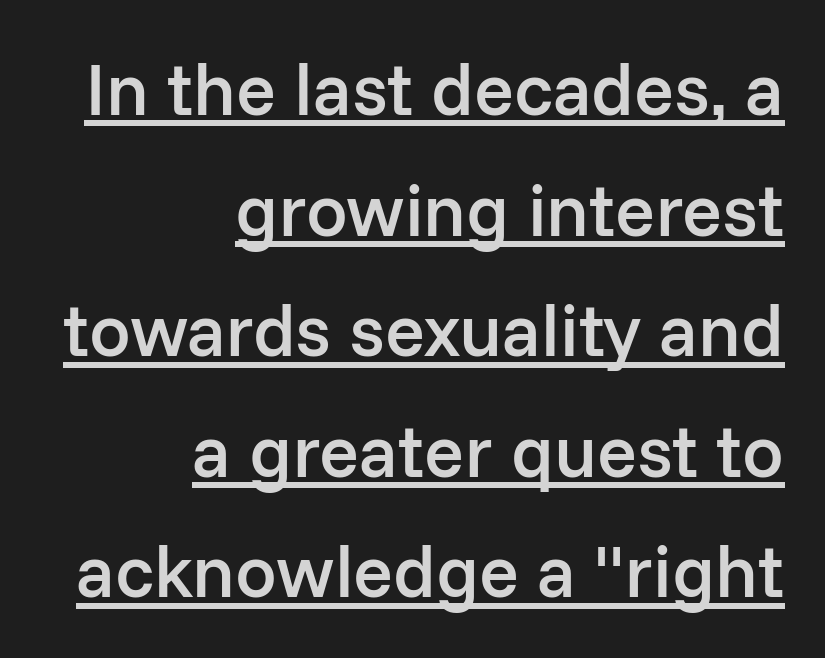
The image shows 74 px semibold sans-serif type, upright; set right-aligned, normal line spacing (1.63x), normal letter spacing, underlined; low stroke contrast and a medium x-height.
